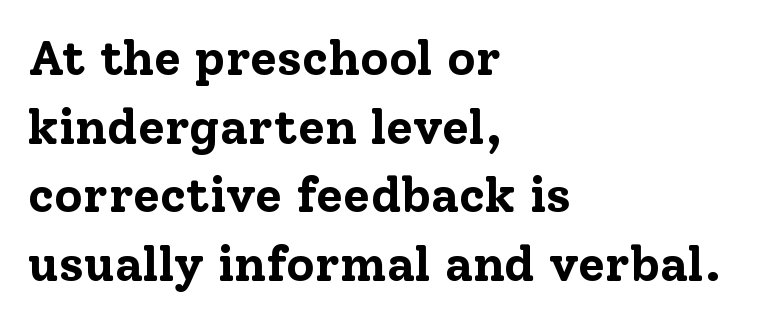
The image shows 49 px bold serif type, upright; set left-aligned, normal line spacing (1.4x), normal letter spacing, not underlined; low stroke contrast and a medium x-height.
